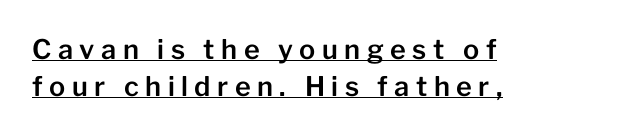
The image shows 27 px text type, upright; set left-aligned, normal line spacing (1.37x), unusually wide letter spacing (+0.24 em), underlined.
